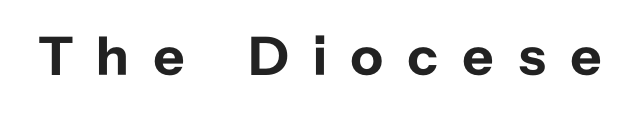
The image shows 55 px bold sans-serif type, upright; set unusually wide letter spacing (+0.43 em), not underlined; low stroke contrast and a medium x-height.
